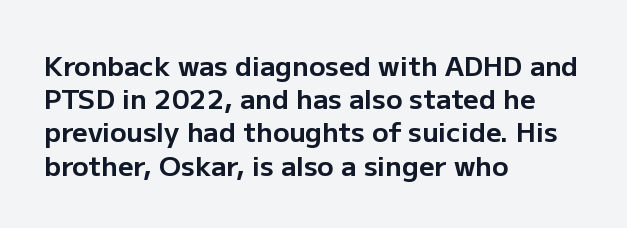
The image shows 27 px bold type, upright; set left-aligned, line spacing 1.23x, normal letter spacing, not underlined.
